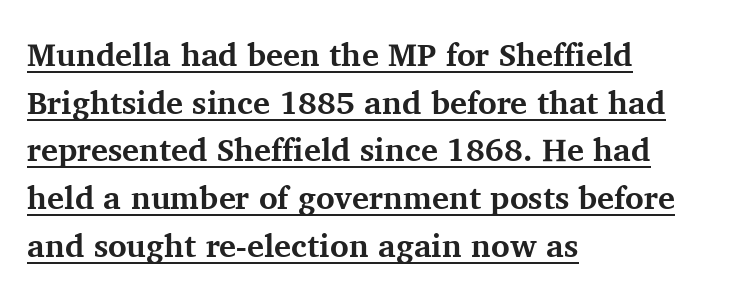
{"serif": "yes", "italic": "no", "bold": "yes", "weight": "bold", "width": "normal", "stroke_contrast": "medium", "x_height": "medium", "monospaced": "no", "underline": "yes", "align": "left", "line_spacing": "normal", "line_spacing_ratio": 1.49, "letter_spacing": "normal", "letter_spacing_em": 0.0, "glyph_px": 32}
